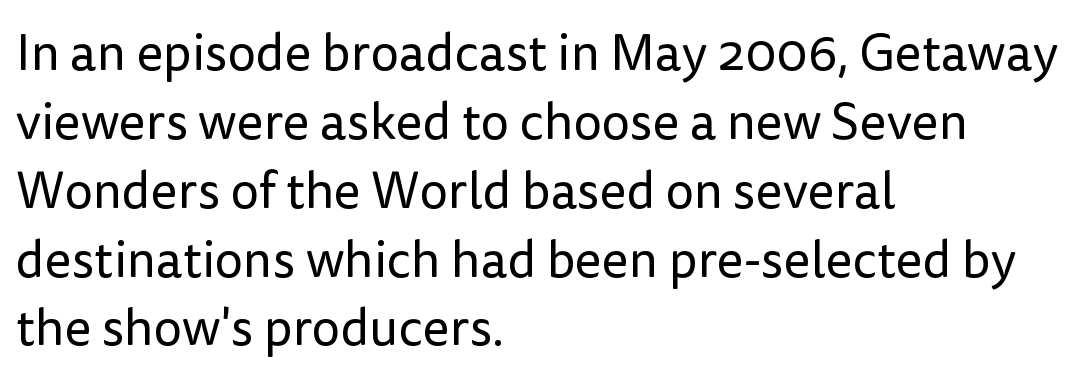
Q: Is the text bold? A: No.
Q: Is the text italic (slanted)? A: No, it is upright.
Q: Is the typeface a serif or a sans-serif typeface? A: Sans-serif.
Q: Is the text underlined? A: No.
Q: How is the paragraph aligned? A: Left-aligned.
Q: Is the spacing between letters normal or unusually wide? A: Normal.
Q: Is the spacing between lines tight, normal or loose? A: Normal.
Q: Width (condensed, normal, or wide)? A: Normal.
Q: Stroke contrast? A: Low.
Q: x-height? A: Medium.
Q: Monospaced? A: No.
